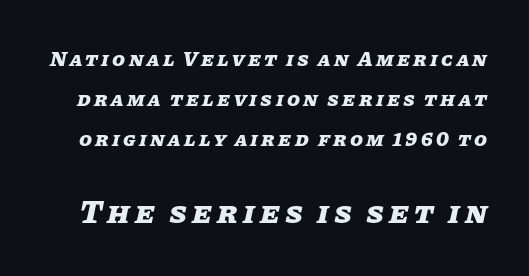
Q: Is the text bold? A: Yes.
Q: Is the text italic (slanted)? A: Yes, it leans right by about 11 degrees.
Q: Is the text underlined? A: No.
Q: Is the spacing between lines tight, normal or loose? A: Loose.
Q: Which block of text is set in a larger size, the first (top) or the second (bottom)? A: The second (bottom) one.
Q: Width (condensed, normal, or wide)? A: Normal.
Q: Stroke contrast? A: Low.
Q: x-height? A: Large.
Q: Monospaced? A: No.
